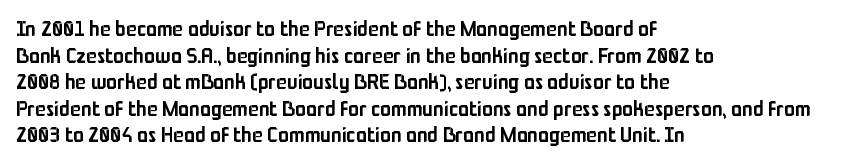
{"italic": "no", "bold": "semi", "underline": "no", "align": "left", "line_spacing_ratio": 1.21, "letter_spacing": "normal", "letter_spacing_em": 0.0, "glyph_px": 22}
